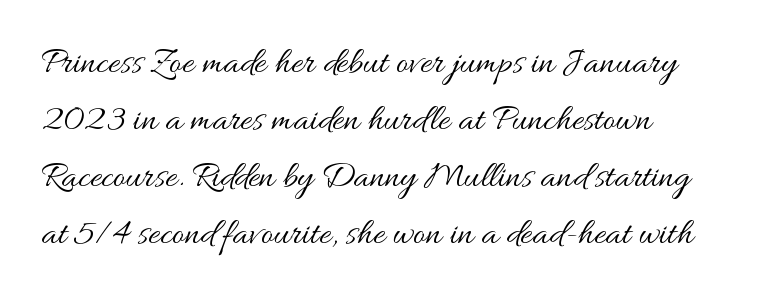
Q: Is the text bold? A: No.
Q: Is the text italic (slanted)? A: Yes.
Q: Is the text underlined? A: No.
Q: Is the spacing between letters normal or unusually wide? A: Normal.
Q: Is the spacing between lines tight, normal or loose? A: Normal.
Q: Width (condensed, normal, or wide)? A: Wide.
Q: Stroke contrast? A: Medium.
Q: x-height? A: Small.
Q: Monospaced? A: No.
